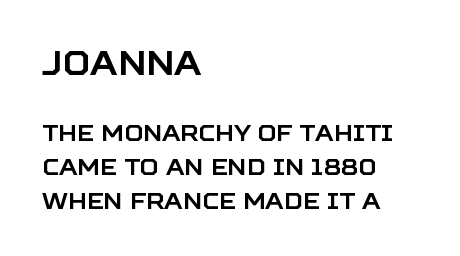
The image shows 34 px sans-serif type, upright; set left-aligned, normal line spacing (1.47x), normal letter spacing, not underlined; the first (top) block is 1.48x larger; low stroke contrast and a large x-height.
